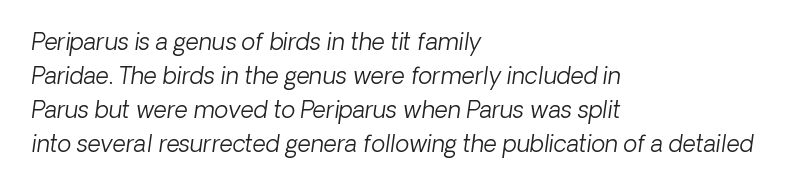
The strokes are not fattened; the text isn't bold. Style check: oblique. Students, observe: this is what conventionally led text looks like. Every row of glyphs begins at an identical x-position on the left.
